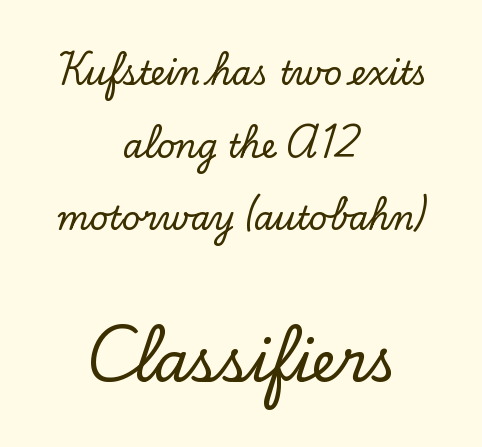
{"serif": "yes", "width": "normal", "stroke_contrast": "low", "x_height": "small", "monospaced": "no", "underline": "no", "align": "center", "line_spacing": "loose", "line_spacing_ratio": 2.27, "letter_spacing": "normal", "letter_spacing_em": 0.0, "larger_block": "second", "size_ratio": 1.75, "glyph_px": 56}
